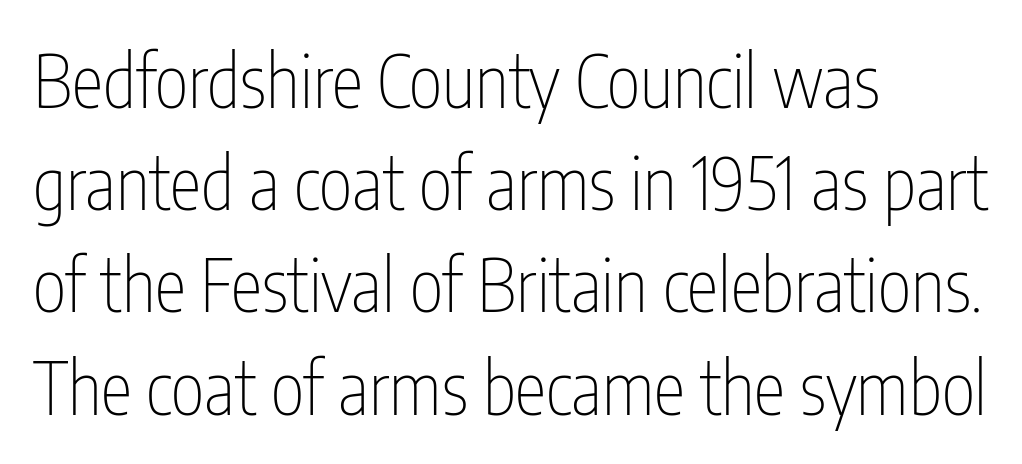
Q: Is the text bold? A: No.
Q: Is the text italic (slanted)? A: No, it is upright.
Q: Is the typeface a serif or a sans-serif typeface? A: Sans-serif.
Q: Is the text underlined? A: No.
Q: How is the paragraph aligned? A: Left-aligned.
Q: Is the spacing between letters normal or unusually wide? A: Normal.
Q: Is the spacing between lines tight, normal or loose? A: Normal.
Q: Width (condensed, normal, or wide)? A: Condensed.
Q: Stroke contrast? A: Low.
Q: x-height? A: Medium.
Q: Monospaced? A: No.
